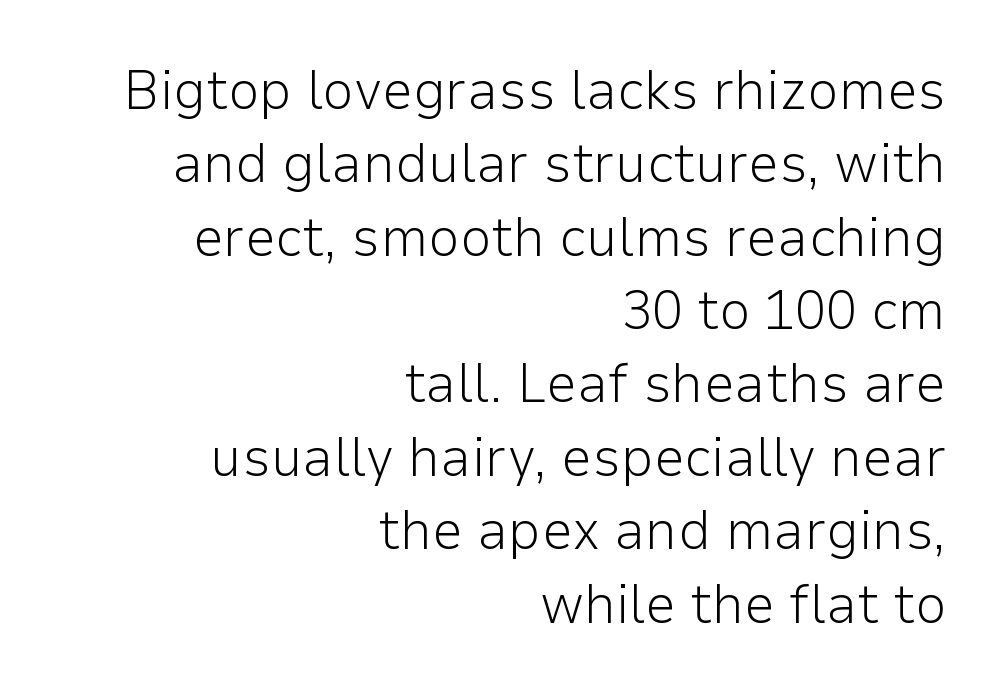
Q: Is the text bold? A: No.
Q: Is the text italic (slanted)? A: No, it is upright.
Q: Is the typeface a serif or a sans-serif typeface? A: Sans-serif.
Q: Is the text underlined? A: No.
Q: How is the paragraph aligned? A: Right-aligned.
Q: Is the spacing between letters normal or unusually wide? A: Normal.
Q: Is the spacing between lines tight, normal or loose? A: Normal.
Q: Width (condensed, normal, or wide)? A: Normal.
Q: Stroke contrast? A: Low.
Q: x-height? A: Medium.
Q: Monospaced? A: No.
